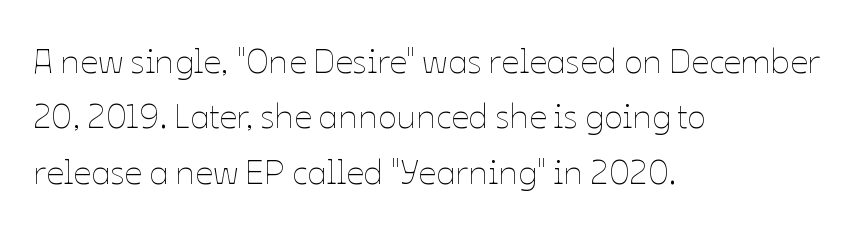
Q: Is the text bold? A: No.
Q: Is the text italic (slanted)? A: No, it is upright.
Q: Is the text underlined? A: No.
Q: How is the paragraph aligned? A: Left-aligned.
Q: Is the spacing between letters normal or unusually wide? A: Normal.
Q: Is the spacing between lines tight, normal or loose? A: Normal.
Q: Width (condensed, normal, or wide)? A: Normal.
Q: Stroke contrast? A: Low.
Q: x-height? A: Medium.
Q: Monospaced? A: No.
